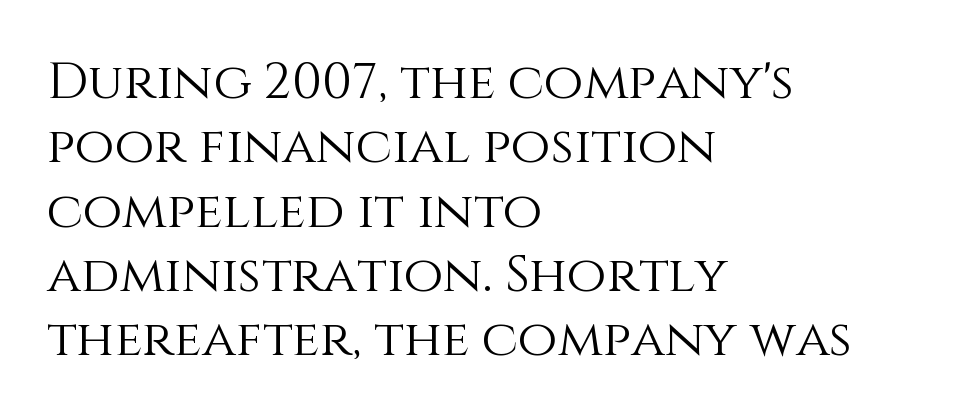
Q: Is the text bold? A: No.
Q: Is the text italic (slanted)? A: No, it is upright.
Q: Is the text underlined? A: No.
Q: How is the paragraph aligned? A: Left-aligned.
Q: Is the spacing between letters normal or unusually wide? A: Normal.
Q: Is the spacing between lines tight, normal or loose? A: Normal.
Q: Width (condensed, normal, or wide)? A: Normal.
Q: Stroke contrast? A: Medium.
Q: x-height? A: Large.
Q: Monospaced? A: No.
